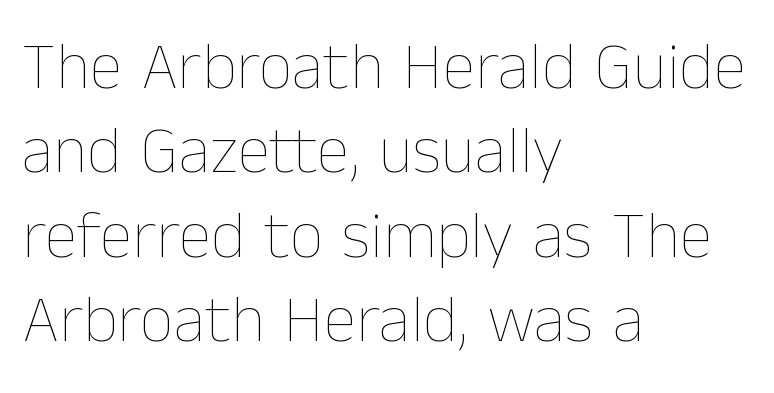
Q: Is the text bold? A: No.
Q: Is the text italic (slanted)? A: No, it is upright.
Q: Is the text underlined? A: No.
Q: How is the paragraph aligned? A: Left-aligned.
Q: Is the spacing between letters normal or unusually wide? A: Normal.
Q: Is the spacing between lines tight, normal or loose? A: Normal.
Q: Width (condensed, normal, or wide)? A: Normal.
Q: Stroke contrast? A: Low.
Q: x-height? A: Medium.
Q: Monospaced? A: No.
